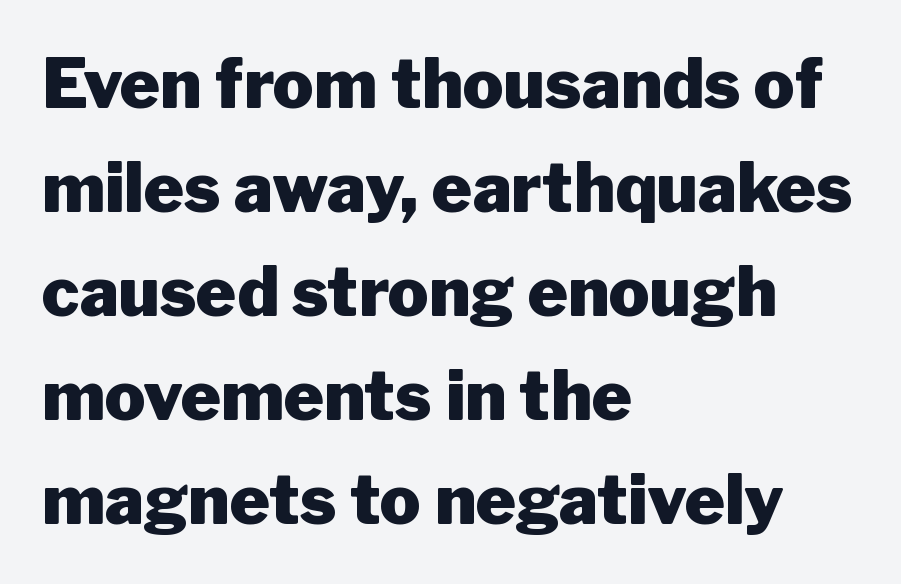
{"serif": "no", "italic": "no", "bold": "yes", "weight": "heavy", "width": "normal", "stroke_contrast": "low", "x_height": "medium", "monospaced": "no", "underline": "no", "align": "left", "line_spacing": "normal", "line_spacing_ratio": 1.53, "letter_spacing": "normal", "letter_spacing_em": 0.0, "glyph_px": 68}
